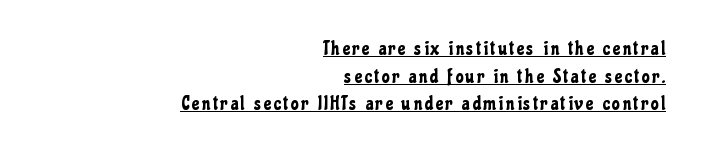
The image shows 20 px text type, upright; set right-aligned, normal line spacing (1.38x), underlined.
